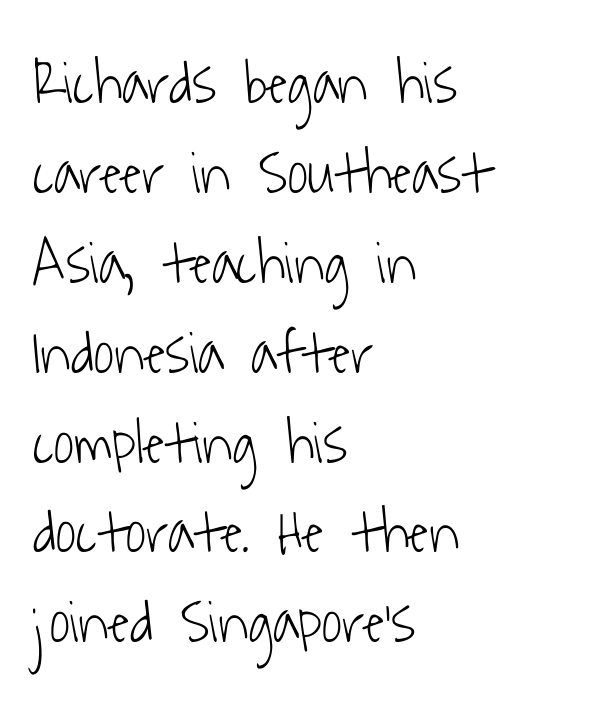
{"serif": "no", "bold": "no", "weight": "light", "width": "condensed", "stroke_contrast": "low", "x_height": "medium", "monospaced": "no", "underline": "no", "align": "left", "line_spacing": "normal", "line_spacing_ratio": 1.45, "letter_spacing": "normal", "letter_spacing_em": 0.0, "glyph_px": 62}
